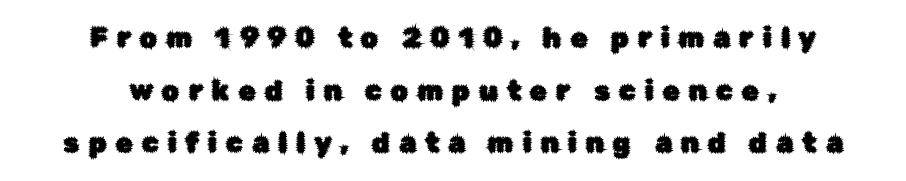
{"italic": "no", "underline": "no", "align": "center", "line_spacing": "loose", "line_spacing_ratio": 1.95, "letter_spacing": "wide", "letter_spacing_em": 0.34, "glyph_px": 27}
